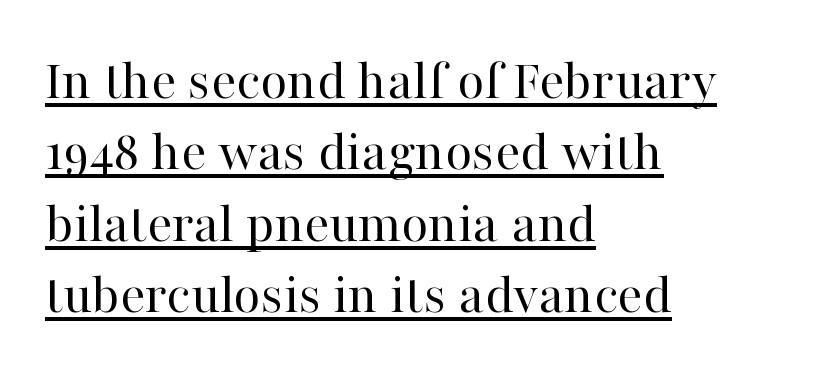
Q: Is the text bold? A: No.
Q: Is the text italic (slanted)? A: No, it is upright.
Q: Is the typeface a serif or a sans-serif typeface? A: Serif.
Q: Is the text underlined? A: Yes.
Q: How is the paragraph aligned? A: Left-aligned.
Q: Is the spacing between letters normal or unusually wide? A: Normal.
Q: Width (condensed, normal, or wide)? A: Normal.
Q: Stroke contrast? A: High.
Q: x-height? A: Medium.
Q: Monospaced? A: No.
